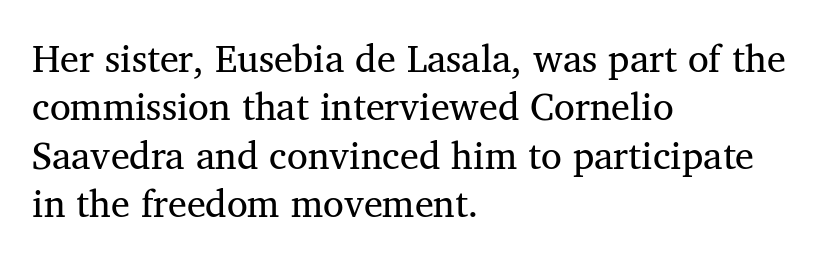
The image shows 38 px regular-weight serif type, upright; set left-aligned, normal line spacing (1.27x), normal letter spacing, not underlined; medium stroke contrast and a medium x-height.
